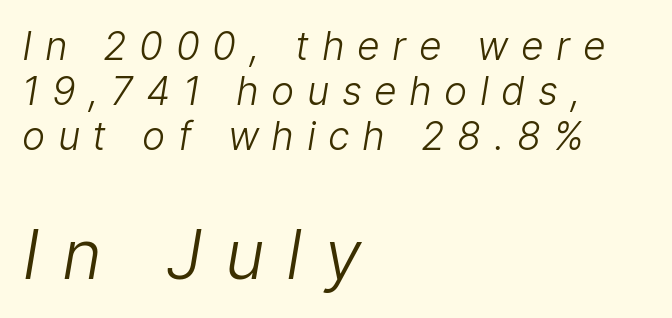
Q: Is the text bold? A: No.
Q: Is the typeface a serif or a sans-serif typeface? A: Sans-serif.
Q: Is the text underlined? A: No.
Q: How is the paragraph aligned? A: Left-aligned.
Q: Is the spacing between letters normal or unusually wide? A: Unusually wide.
Q: Is the spacing between lines tight, normal or loose? A: Tight.
Q: Which block of text is set in a larger size, the first (top) or the second (bottom)? A: The second (bottom) one.
Q: Width (condensed, normal, or wide)? A: Normal.
Q: Stroke contrast? A: Low.
Q: x-height? A: Medium.
Q: Monospaced? A: No.
